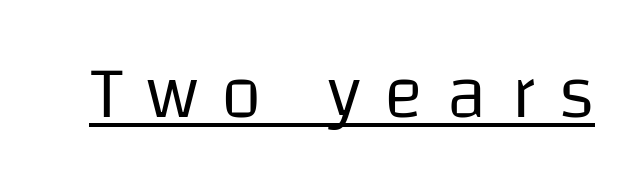
The image shows 74 px regular-weight sans-serif type, upright; set unusually wide letter spacing (+0.32 em), underlined; low stroke contrast and a large x-height.
